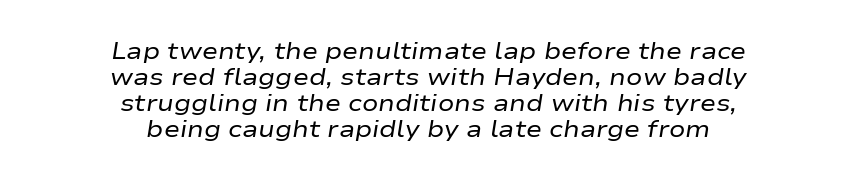
Notice how the stems are inclined rather than vertical — that's the hallmark of italics. Counters stay open thanks to moderate or lighter strokes. Reading down the column, the eye jumps only a short way to each next line. This sample is center-justified, so both line endings float freely. Letter spacing: default. Words float on clear page, feet unadorned.
